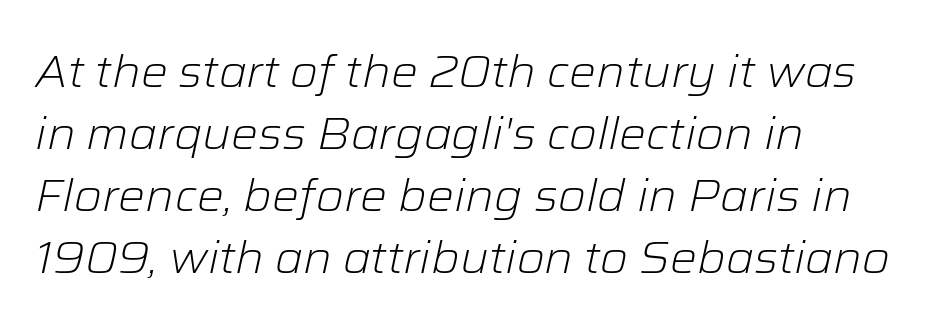
{"italic": "yes", "lean": "right", "slant_degrees": 12, "bold": "no", "weight": "light", "width": "normal", "stroke_contrast": "low", "x_height": "medium", "monospaced": "no", "underline": "no", "align": "left", "line_spacing": "normal", "line_spacing_ratio": 1.38, "letter_spacing": "normal", "letter_spacing_em": 0.0, "glyph_px": 45}
